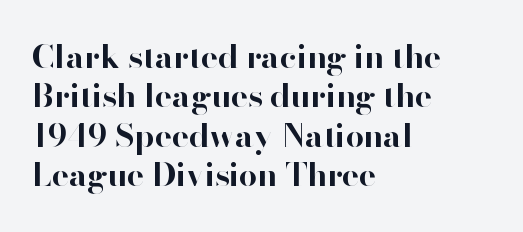
Q: Is the text bold? A: Yes.
Q: Is the text italic (slanted)? A: No, it is upright.
Q: Is the typeface a serif or a sans-serif typeface? A: Sans-serif.
Q: Is the text underlined? A: No.
Q: How is the paragraph aligned? A: Left-aligned.
Q: Is the spacing between letters normal or unusually wide? A: Normal.
Q: Width (condensed, normal, or wide)? A: Normal.
Q: Stroke contrast? A: High.
Q: x-height? A: Small.
Q: Monospaced? A: No.
